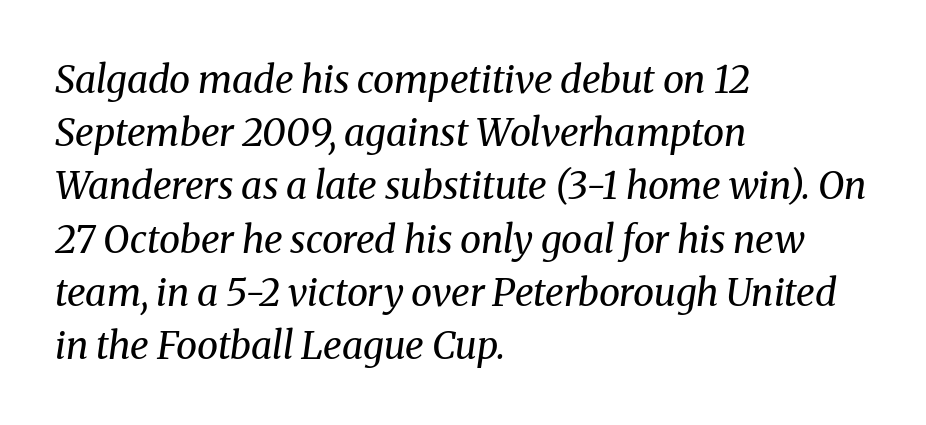
Q: Is the text bold? A: No.
Q: Is the text italic (slanted)? A: Yes, it leans right by about 8 degrees.
Q: Is the typeface a serif or a sans-serif typeface? A: Serif.
Q: Is the text underlined? A: No.
Q: How is the paragraph aligned? A: Left-aligned.
Q: Is the spacing between letters normal or unusually wide? A: Normal.
Q: Is the spacing between lines tight, normal or loose? A: Normal.
Q: Width (condensed, normal, or wide)? A: Normal.
Q: Stroke contrast? A: Medium.
Q: x-height? A: Medium.
Q: Monospaced? A: No.
